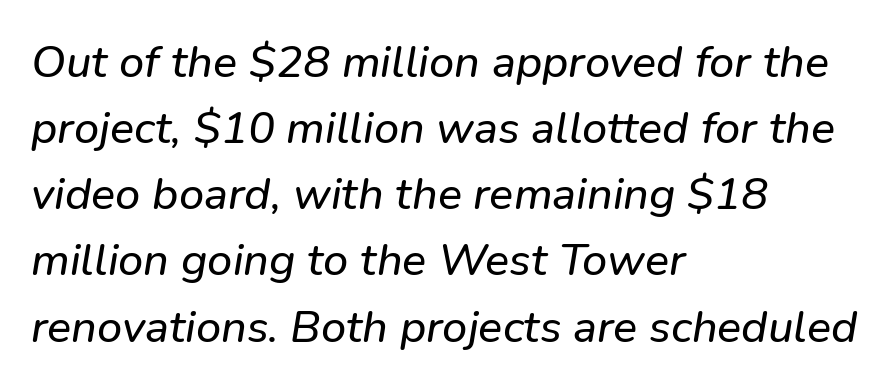
{"serif": "no", "width": "normal", "stroke_contrast": "low", "x_height": "medium", "monospaced": "no", "underline": "no", "align": "left", "line_spacing": "normal", "line_spacing_ratio": 1.47, "letter_spacing": "normal", "letter_spacing_em": 0.0, "glyph_px": 45}
